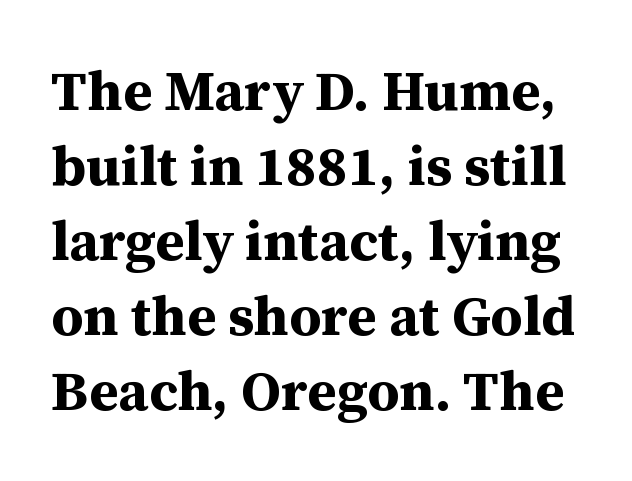
The image shows 56 px bold serif type, upright; set normal line spacing (1.34x), normal letter spacing, not underlined; medium stroke contrast and a medium x-height.
